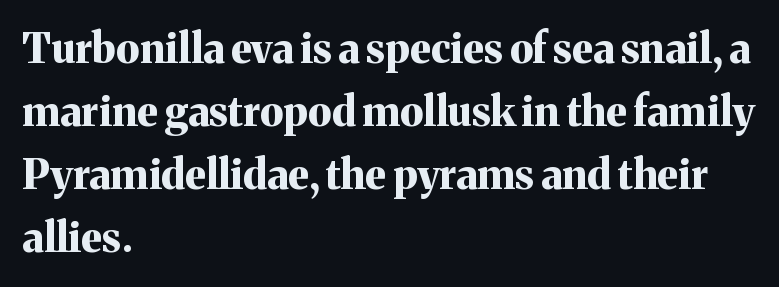
Q: Is the text bold? A: Yes.
Q: Is the text italic (slanted)? A: No, it is upright.
Q: Is the typeface a serif or a sans-serif typeface? A: Serif.
Q: Is the text underlined? A: No.
Q: How is the paragraph aligned? A: Left-aligned.
Q: Is the spacing between letters normal or unusually wide? A: Normal.
Q: Is the spacing between lines tight, normal or loose? A: Normal.
Q: Width (condensed, normal, or wide)? A: Normal.
Q: Stroke contrast? A: Medium.
Q: x-height? A: Medium.
Q: Monospaced? A: No.
